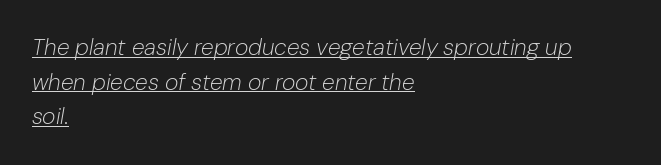
The image shows 23 px text type, italic (leaning right); set left-aligned, normal line spacing (1.51x), normal letter spacing, underlined.
